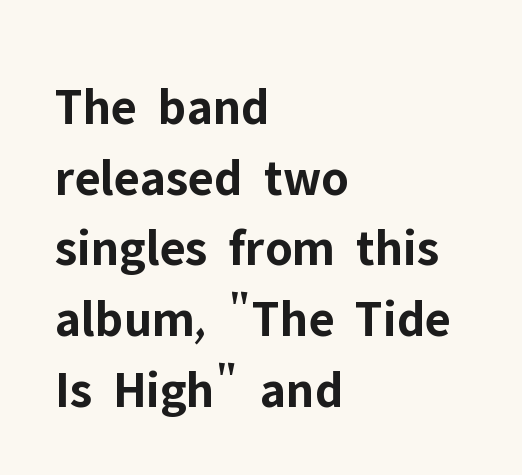
The image shows 52 px bold sans-serif type, upright; set left-aligned, normal line spacing (1.36x), normal letter spacing, not underlined; low stroke contrast and a medium x-height.
